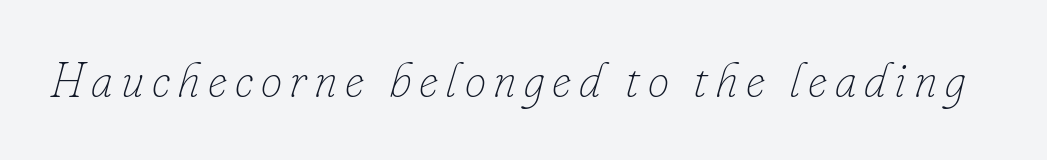
Q: Is the text bold? A: No.
Q: Is the text italic (slanted)? A: Yes, it leans right by about 16 degrees.
Q: Is the text underlined? A: No.
Q: Width (condensed, normal, or wide)? A: Normal.
Q: Stroke contrast? A: Low.
Q: x-height? A: Small.
Q: Monospaced? A: No.
